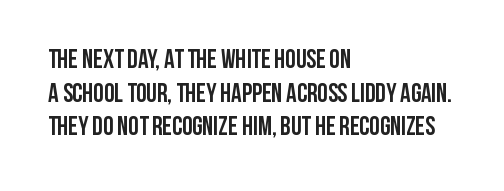
Q: Is the text bold? A: Yes.
Q: Is the text italic (slanted)? A: No, it is upright.
Q: Is the text underlined? A: No.
Q: How is the paragraph aligned? A: Left-aligned.
Q: Is the spacing between letters normal or unusually wide? A: Normal.
Q: Is the spacing between lines tight, normal or loose? A: Normal.
